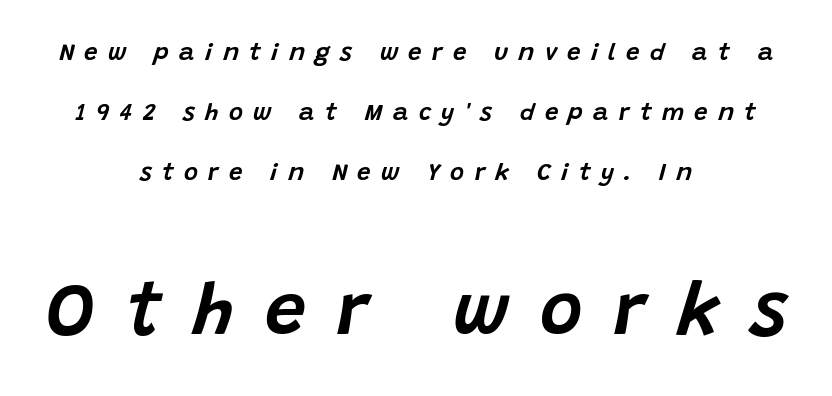
Inter-character spacing is expanded well beyond the font's built-in metrics. Leading is clearly above the norm, producing a sparse column. The specimen reads as italic at a glance. Here the second block reads like a headline and the first like body copy. Proportional: the letters do not fall into vertical columns. The compositor balanced each line on the midline.
